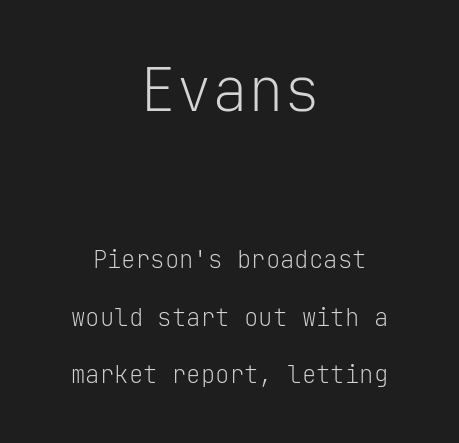
Loosely led — the rows are spread out. Here the glyphs are tracked normally, forming tight word shapes. Casual observation: everything's sitting right in the middle. Every character here occupies the same horizontal width, giving the sample a typewriter-like rhythm. No letter is thick-stroked: the sample isn't bold.
